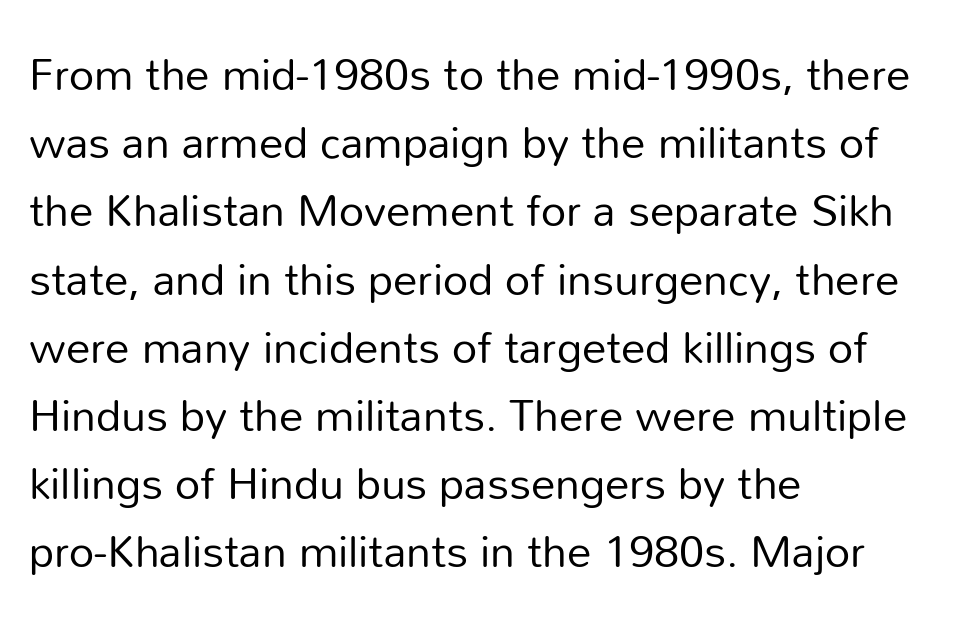
{"serif": "no", "italic": "no", "bold": "no", "weight": "regular", "width": "normal", "stroke_contrast": "low", "x_height": "medium", "monospaced": "no", "underline": "no", "align": "left", "line_spacing": "normal", "line_spacing_ratio": 1.55, "letter_spacing": "normal", "letter_spacing_em": 0.0, "glyph_px": 44}
